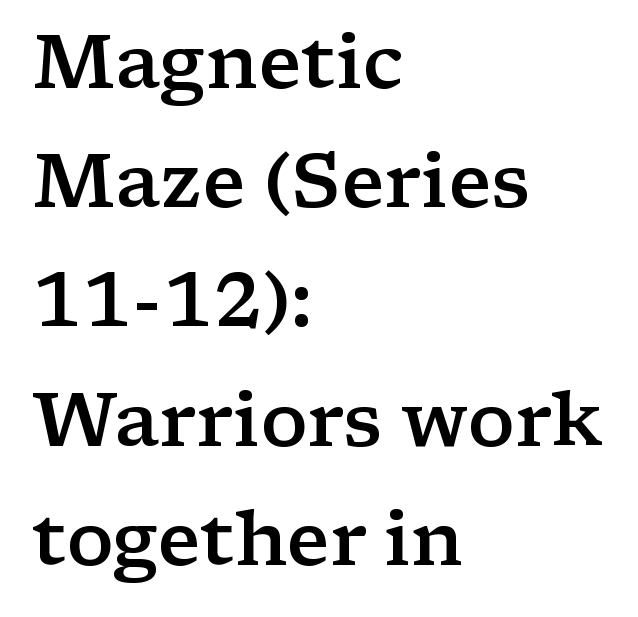
Q: Is the text bold? A: Semi-bold.
Q: Is the text italic (slanted)? A: No, it is upright.
Q: Is the typeface a serif or a sans-serif typeface? A: Serif.
Q: Is the text underlined? A: No.
Q: How is the paragraph aligned? A: Left-aligned.
Q: Is the spacing between letters normal or unusually wide? A: Normal.
Q: Is the spacing between lines tight, normal or loose? A: Normal.
Q: Width (condensed, normal, or wide)? A: Wide.
Q: Stroke contrast? A: Low.
Q: x-height? A: Medium.
Q: Monospaced? A: No.
